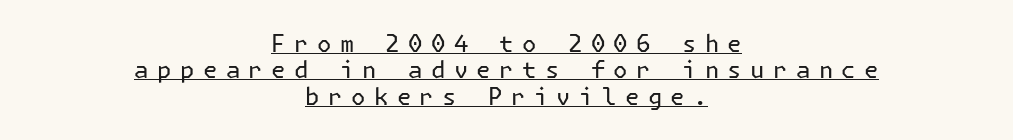
The image shows 24 px text type, upright; set centered, tight line spacing (1.1x), unusually wide letter spacing (+0.35 em), underlined.
